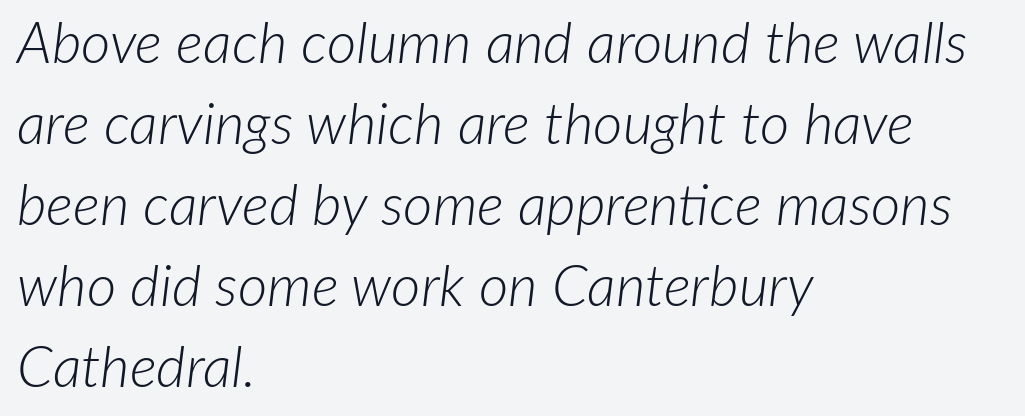
{"italic": "yes", "lean": "right", "slant_degrees": 7, "bold": "no", "weight": "light", "width": "normal", "stroke_contrast": "low", "x_height": "medium", "monospaced": "no", "underline": "no", "align": "left", "line_spacing": "normal", "line_spacing_ratio": 1.42, "letter_spacing": "normal", "letter_spacing_em": 0.0, "glyph_px": 57}
